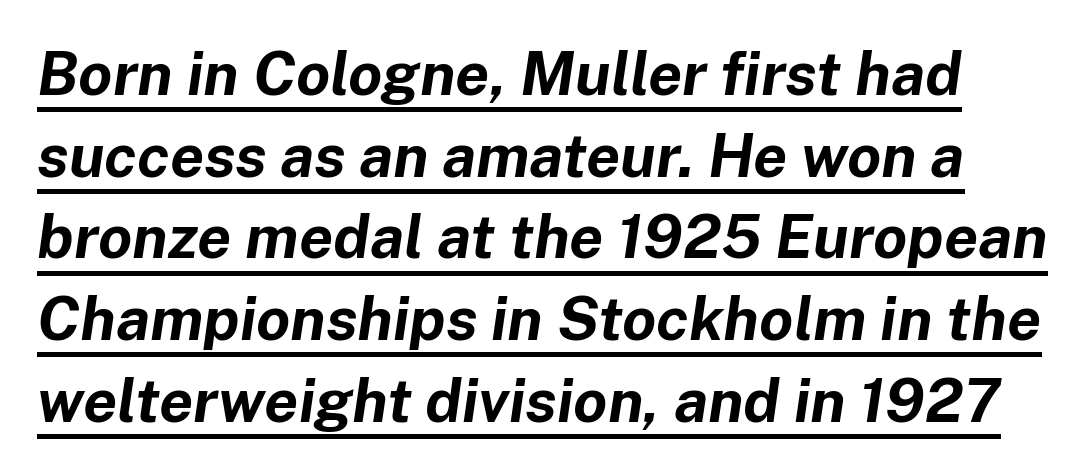
Reading down the column, the eye jumps a familiar distance to each next line. Looks like regular typesetting: each glyph gets only the width it needs. The glyphs look as if they've been sheared to an angle. Thick stems and heavy bowls — unmistakably bold. Look at the tracking — it's just the regular setting, nothing added. Emphasis is given by a line drawn under the lettering.
